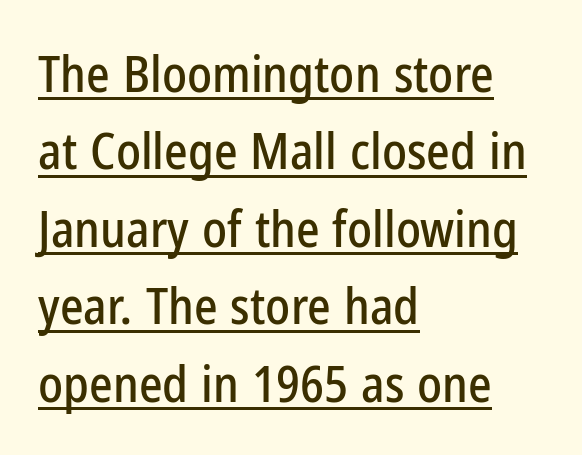
{"serif": "no", "italic": "no", "width": "condensed", "stroke_contrast": "low", "x_height": "medium", "monospaced": "no", "underline": "yes", "align": "left", "line_spacing": "normal", "line_spacing_ratio": 1.55, "letter_spacing": "normal", "letter_spacing_em": 0.0, "glyph_px": 50}
